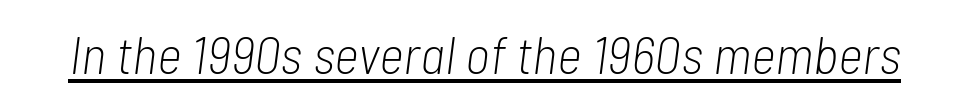
Q: Is the text bold? A: No.
Q: Is the text italic (slanted)? A: Yes, it leans right by about 7 degrees.
Q: Is the text underlined? A: Yes.
Q: Is the spacing between letters normal or unusually wide? A: Normal.
Q: Width (condensed, normal, or wide)? A: Condensed.
Q: Stroke contrast? A: Low.
Q: x-height? A: Medium.
Q: Monospaced? A: No.
